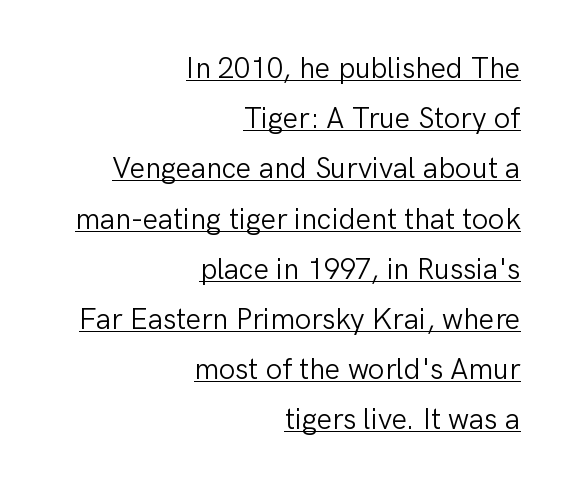
Weight: regular or lighter. The lettering stays uniformly vertical, giving the passage a roman look. Inter-character spacing is left at the font's built-in metrics. The lines are quadded right. Regarding serifs, this sample does without them.
